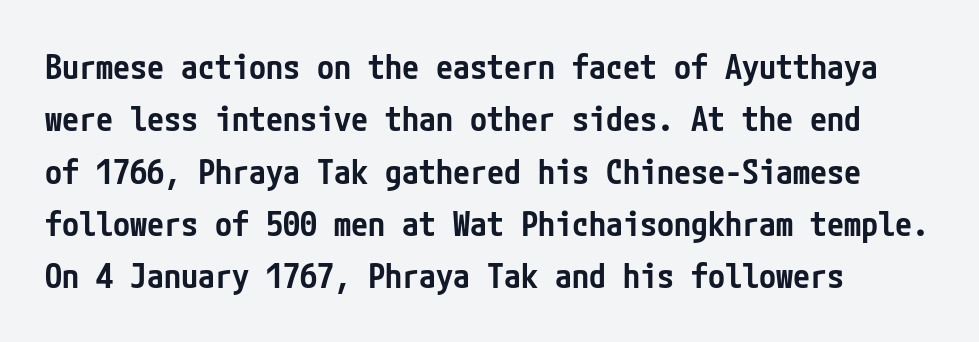
Q: Is the text bold? A: Semi-bold.
Q: Is the text italic (slanted)? A: No, it is upright.
Q: Is the typeface a serif or a sans-serif typeface? A: Sans-serif.
Q: Is the text underlined? A: No.
Q: How is the paragraph aligned? A: Left-aligned.
Q: Is the spacing between letters normal or unusually wide? A: Normal.
Q: Is the spacing between lines tight, normal or loose? A: Normal.
Q: Width (condensed, normal, or wide)? A: Condensed.
Q: Stroke contrast? A: Low.
Q: x-height? A: Medium.
